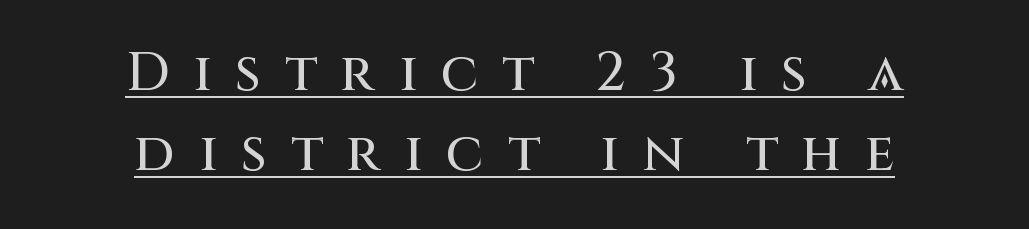
Q: Is the text italic (slanted)? A: No, it is upright.
Q: Is the typeface a serif or a sans-serif typeface? A: Sans-serif.
Q: Is the text underlined? A: Yes.
Q: How is the paragraph aligned? A: Centered.
Q: Is the spacing between letters normal or unusually wide? A: Unusually wide.
Q: Is the spacing between lines tight, normal or loose? A: Normal.
Q: Width (condensed, normal, or wide)? A: Normal.
Q: Stroke contrast? A: Medium.
Q: x-height? A: Large.
Q: Monospaced? A: No.
